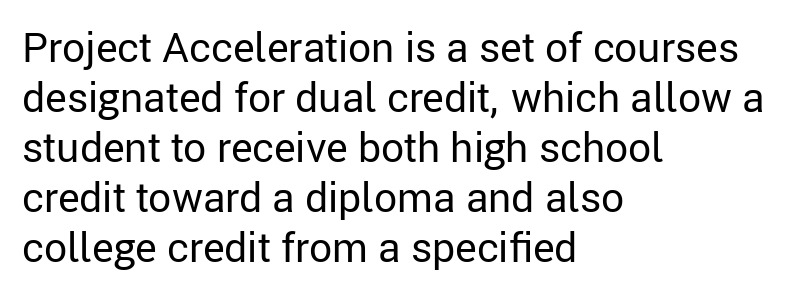
Stroke terminals: plain, sans-serif. Unlike italic type, these characters show no tilt at all. Weight class: somewhere from thin through regular. Character widths vary here, with narrow letters taking less room than wide ones.
